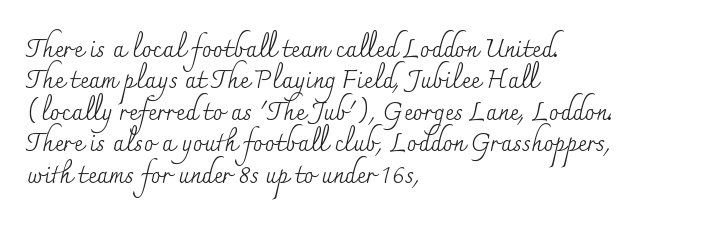
Q: Is the text bold? A: No.
Q: Is the text italic (slanted)? A: Yes.
Q: Is the text underlined? A: No.
Q: How is the paragraph aligned? A: Left-aligned.
Q: Is the spacing between letters normal or unusually wide? A: Normal.
Q: Is the spacing between lines tight, normal or loose? A: Normal.
